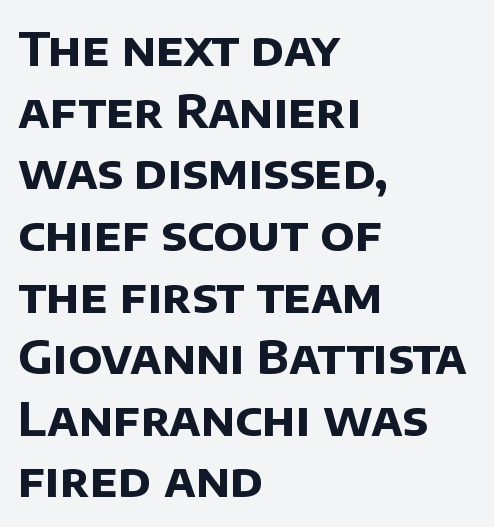
Q: Is the text bold? A: Yes.
Q: Is the typeface a serif or a sans-serif typeface? A: Sans-serif.
Q: Is the text underlined? A: No.
Q: How is the paragraph aligned? A: Left-aligned.
Q: Is the spacing between letters normal or unusually wide? A: Normal.
Q: Is the spacing between lines tight, normal or loose? A: Normal.
Q: Width (condensed, normal, or wide)? A: Normal.
Q: Stroke contrast? A: Low.
Q: x-height? A: Large.
Q: Monospaced? A: No.
